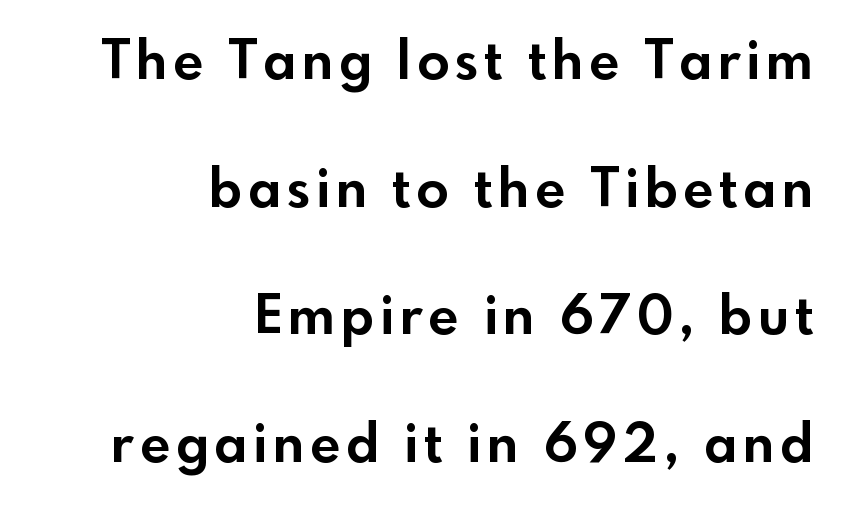
{"serif": "no", "italic": "no", "bold": "yes", "weight": "bold", "width": "normal", "x_height": "small", "monospaced": "no", "underline": "no", "align": "right", "line_spacing": "loose", "line_spacing_ratio": 2.41, "glyph_px": 53}
